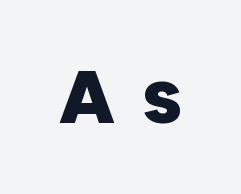
{"serif": "no", "bold": "yes", "weight": "heavy", "width": "normal", "stroke_contrast": "low", "x_height": "large", "monospaced": "no", "underline": "no", "letter_spacing": "wide", "letter_spacing_em": 0.36, "glyph_px": 74}
